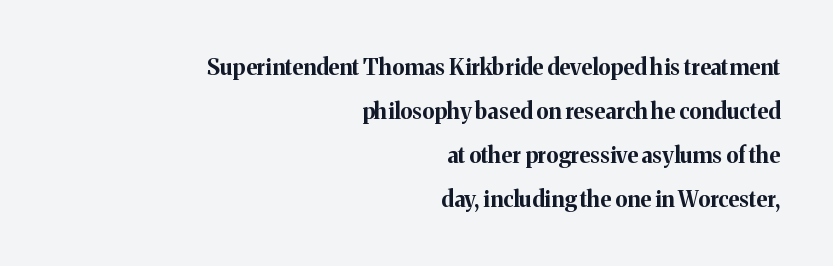
{"italic": "no", "bold": "yes", "underline": "no", "align": "right", "line_spacing": "loose", "line_spacing_ratio": 2.0, "letter_spacing": "normal", "letter_spacing_em": 0.0, "glyph_px": 22}
